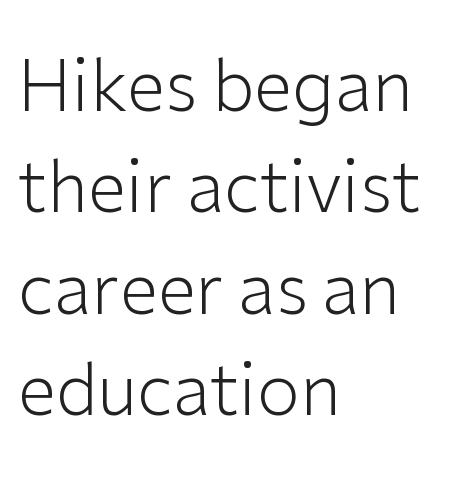
Nobody touched the tracking dial on this one. Nobody drew a line under any word here. The characters display no serif detailing; their extremities are plain. Short and long lines alike share a common starting point at left. This sample uses an upright cut, with every glyph sitting square on the baseline.
